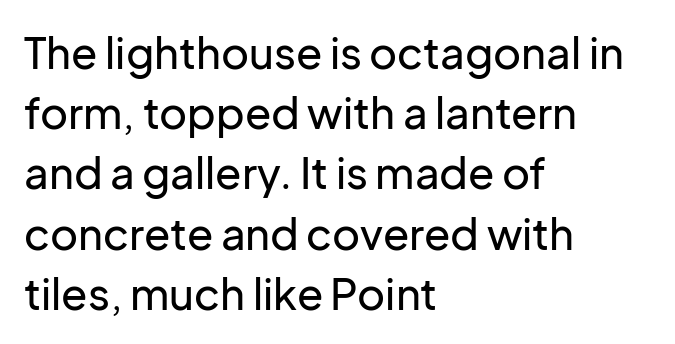
Q: Is the text italic (slanted)? A: No, it is upright.
Q: Is the typeface a serif or a sans-serif typeface? A: Sans-serif.
Q: Is the text underlined? A: No.
Q: How is the paragraph aligned? A: Left-aligned.
Q: Is the spacing between letters normal or unusually wide? A: Normal.
Q: Is the spacing between lines tight, normal or loose? A: Normal.
Q: Width (condensed, normal, or wide)? A: Normal.
Q: Stroke contrast? A: Low.
Q: x-height? A: Medium.
Q: Monospaced? A: No.
